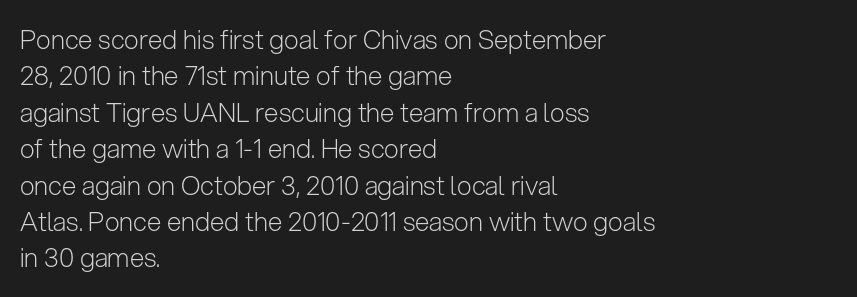
{"italic": "no", "bold": "no", "underline": "no", "align": "left", "line_spacing": "normal", "line_spacing_ratio": 1.4, "letter_spacing": "normal", "letter_spacing_em": 0.0, "glyph_px": 26}
